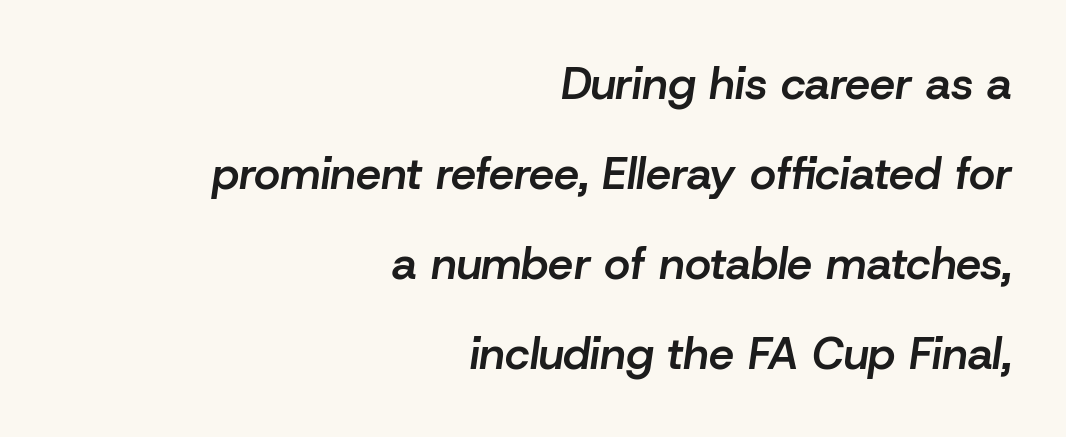
Q: Is the text bold? A: Semi-bold.
Q: Is the text italic (slanted)? A: Yes, it leans right by about 8 degrees.
Q: Is the text underlined? A: No.
Q: How is the paragraph aligned? A: Right-aligned.
Q: Is the spacing between letters normal or unusually wide? A: Normal.
Q: Is the spacing between lines tight, normal or loose? A: Loose.
Q: Width (condensed, normal, or wide)? A: Normal.
Q: Stroke contrast? A: Low.
Q: x-height? A: Medium.
Q: Monospaced? A: No.
